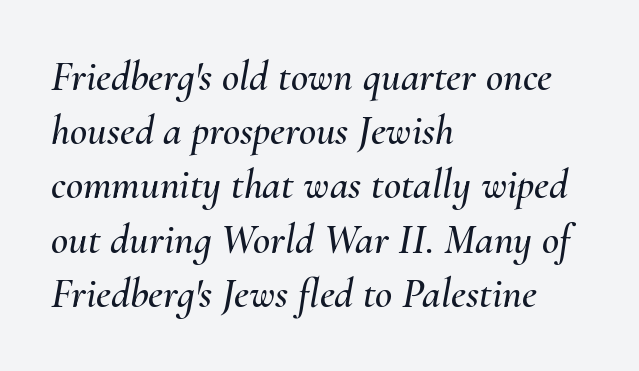
Q: Is the text italic (slanted)? A: Yes, it leans right by about 10 degrees.
Q: Is the text underlined? A: No.
Q: How is the paragraph aligned? A: Left-aligned.
Q: Is the spacing between letters normal or unusually wide? A: Normal.
Q: Is the spacing between lines tight, normal or loose? A: Normal.
Q: Width (condensed, normal, or wide)? A: Normal.
Q: Stroke contrast? A: Medium.
Q: x-height? A: Small.
Q: Monospaced? A: No.
